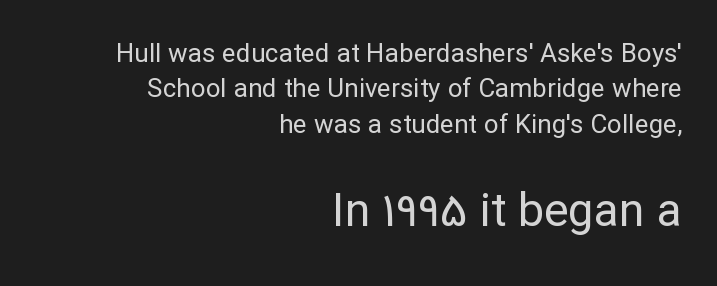
Q: Is the text bold? A: No.
Q: Is the text italic (slanted)? A: No, it is upright.
Q: Is the typeface a serif or a sans-serif typeface? A: Sans-serif.
Q: Is the text underlined? A: No.
Q: How is the paragraph aligned? A: Right-aligned.
Q: Is the spacing between letters normal or unusually wide? A: Normal.
Q: Is the spacing between lines tight, normal or loose? A: Normal.
Q: Which block of text is set in a larger size, the first (top) or the second (bottom)? A: The second (bottom) one.
Q: Width (condensed, normal, or wide)? A: Normal.
Q: Stroke contrast? A: Low.
Q: x-height? A: Medium.
Q: Monospaced? A: No.
